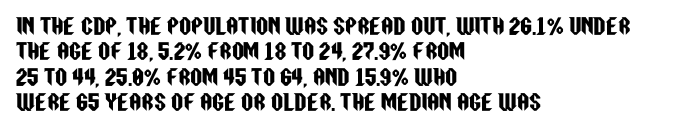
Short and long lines alike share a common starting point at left. Letters rest on an invisible, unmarked baseline. No extra tracking has been applied to these lines. Is there any slant? The stems are plumb.
